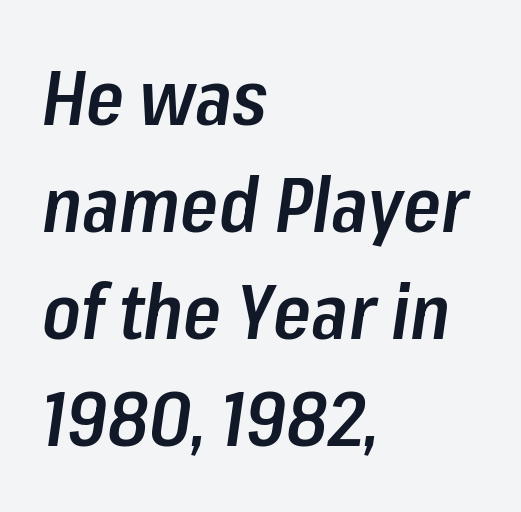
If you drew a line through each stem, it would be angled. Does the copy run flush right? No — it runs flush left. The space between consecutive lines is moderate. Weight: semibold (demi). This sample uses plain, unmodified letter spacing. Do the characters align in a grid? No, the font is proportional.
